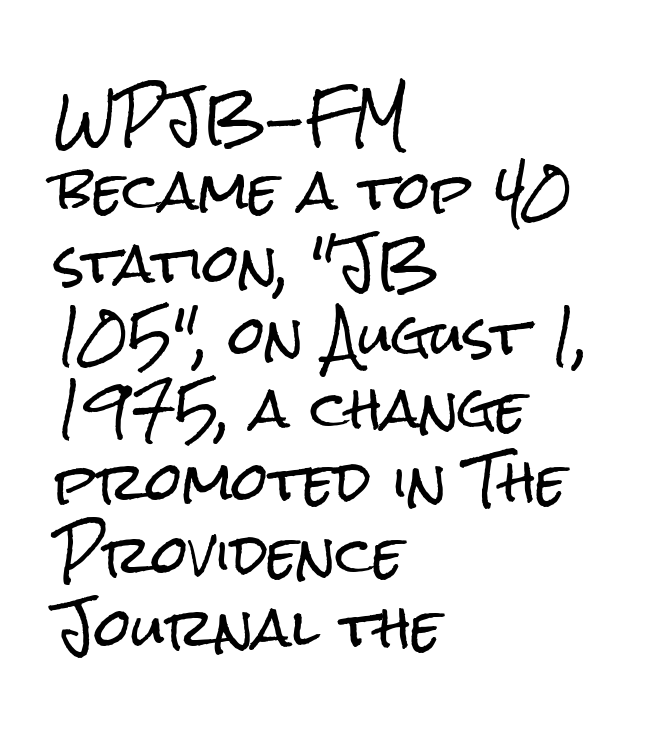
Q: Is the text italic (slanted)? A: No, it is upright.
Q: Is the typeface a serif or a sans-serif typeface? A: Sans-serif.
Q: Is the text underlined? A: No.
Q: How is the paragraph aligned? A: Left-aligned.
Q: Is the spacing between letters normal or unusually wide? A: Normal.
Q: Is the spacing between lines tight, normal or loose? A: Normal.
Q: Width (condensed, normal, or wide)? A: Condensed.
Q: Stroke contrast? A: Low.
Q: x-height? A: Medium.
Q: Monospaced? A: No.
